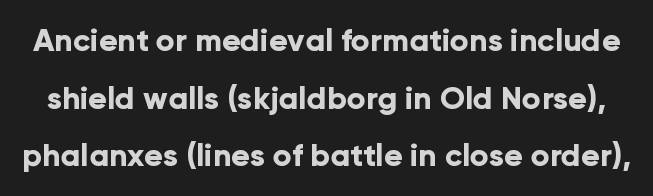
The gaps between neighbouring characters are ordinary and unremarkable. This sample uses a sans-serif face. You could not count columns in this text — the font is proportionally spaced. Underline: absent.
